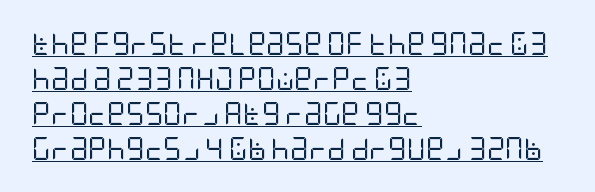
{"italic": "no", "bold": "no", "underline": "yes", "align": "left", "line_spacing": "normal", "line_spacing_ratio": 1.52, "letter_spacing": "normal", "letter_spacing_em": 0.0, "glyph_px": 23}
